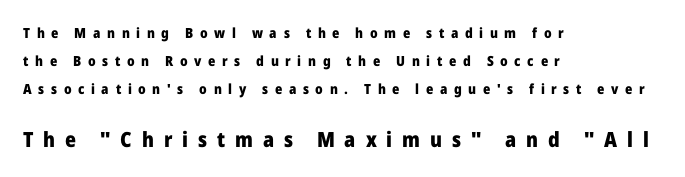
Just letters on the line, the space beneath them empty. Which of the two is more prominent by size? The second, at the bottom. Each glyph is drawn with heavy, bold strokes. Short and long lines alike share a common starting point at left. These lines were composed using upright roman letters.
